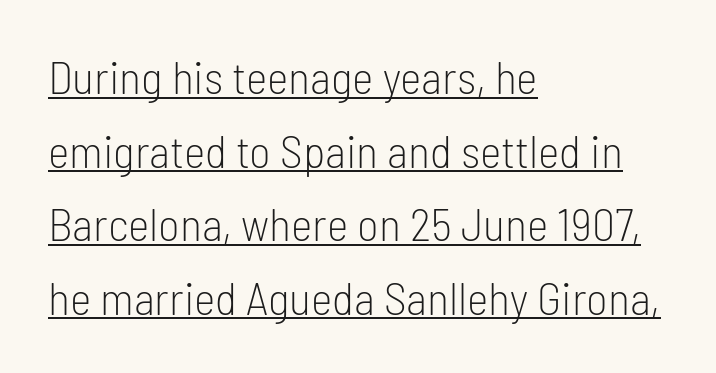
{"serif": "no", "italic": "no", "bold": "no", "weight": "light", "width": "condensed", "stroke_contrast": "low", "x_height": "medium", "monospaced": "no", "underline": "yes", "align": "left", "line_spacing": "normal", "line_spacing_ratio": 1.6, "letter_spacing": "normal", "letter_spacing_em": 0.0, "glyph_px": 46}
